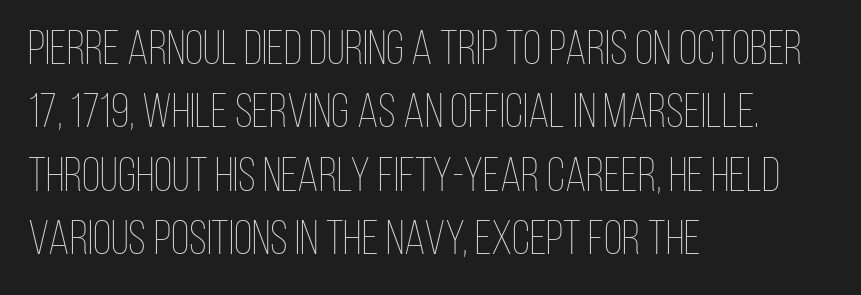
Compared with typical body copy, the letter spacing here is the same. Evenly set lines give the paragraph a standard silhouette. The rendering anchors every line to the left-hand side. Do the characters align in a grid? No, the font is proportional. Caption: face not bold, strokes unweighted. The words here are not underlined.
